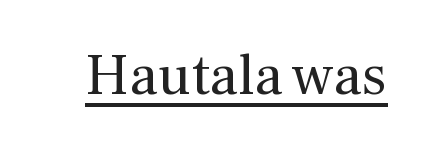
Honestly, the underline is the first thing you notice here. Heft: none added — not bold. Do the letters lean? They stand straight. Standard letterfit; no display-style spreading of the glyphs. The rendering shows small feet on the letterforms — a serif design.
